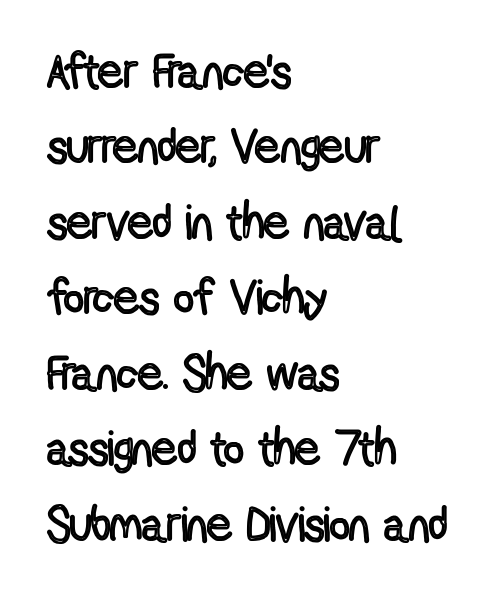
The image shows 49 px condensed type, upright; set left-aligned, normal line spacing (1.54x), normal letter spacing, not underlined; a medium x-height.
